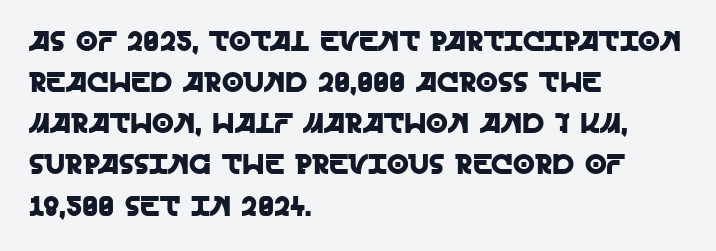
Q: Is the text italic (slanted)? A: No, it is upright.
Q: Is the typeface a serif or a sans-serif typeface? A: Sans-serif.
Q: Is the text underlined? A: No.
Q: How is the paragraph aligned? A: Left-aligned.
Q: Is the spacing between letters normal or unusually wide? A: Normal.
Q: Is the spacing between lines tight, normal or loose? A: Normal.
Q: Width (condensed, normal, or wide)? A: Normal.
Q: x-height? A: Large.
Q: Monospaced? A: No.
